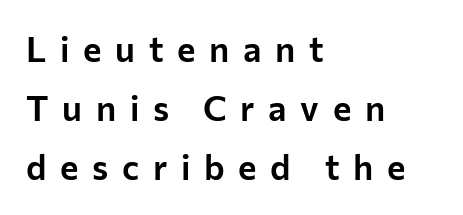
No italicization has been applied; the sample stays upright. Regarding serifs, this sample does without them. Short note: letters widely spaced. This rendering features lettering with no underline.
